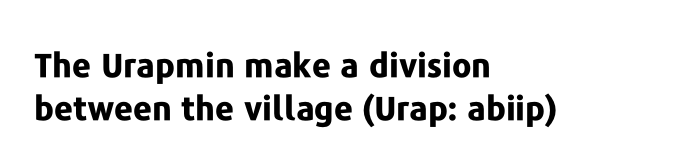
The image shows 33 px bold sans-serif type, upright; set left-aligned, normal line spacing (1.3x), normal letter spacing, not underlined; low stroke contrast and a medium x-height.
